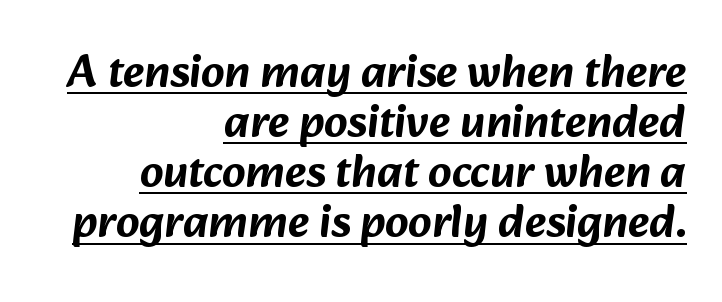
The image shows 46 px sans-serif type; set right-aligned, tight line spacing (1.09x), normal letter spacing, underlined; low stroke contrast and a medium x-height.
